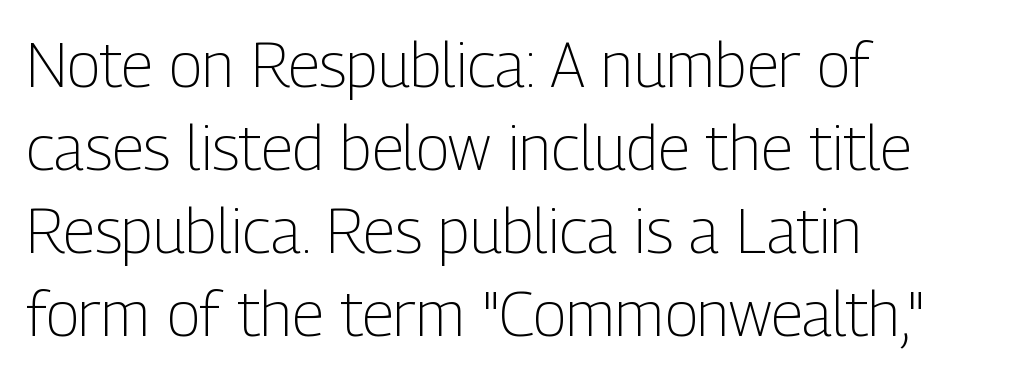
{"serif": "no", "italic": "no", "bold": "no", "weight": "light", "width": "condensed", "stroke_contrast": "low", "x_height": "medium", "monospaced": "no", "underline": "no", "align": "left", "line_spacing": "normal", "line_spacing_ratio": 1.34, "letter_spacing": "normal", "letter_spacing_em": 0.0, "glyph_px": 62}
